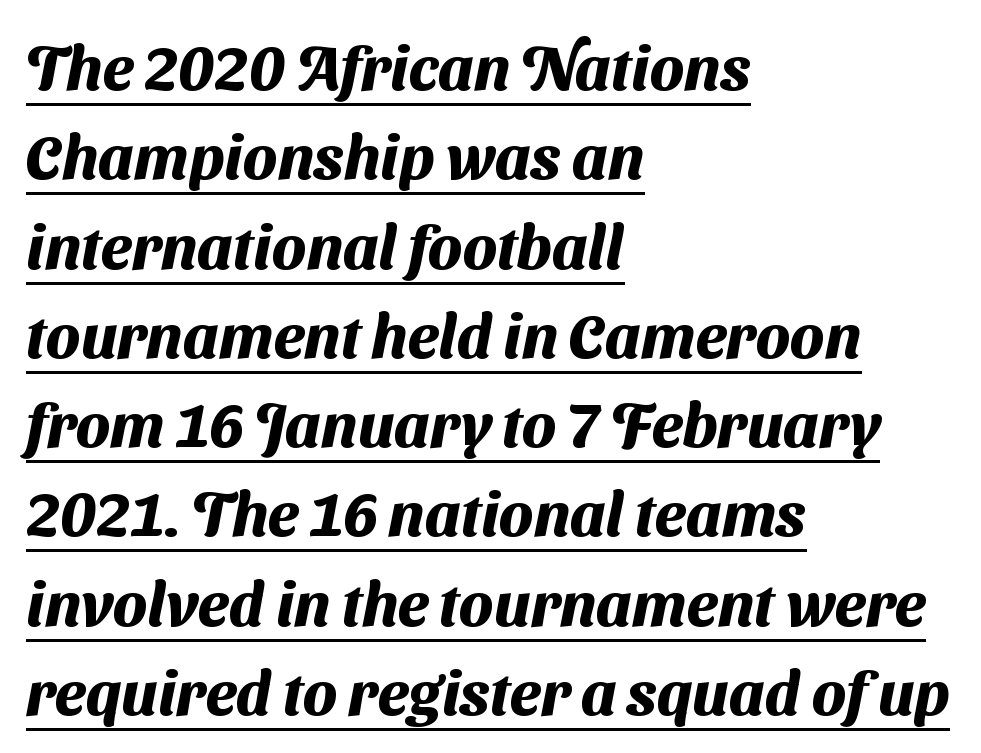
Whoever set this chose a conventional vertical rhythm. The rendering anchors every line to the left-hand side. Heft: maximum for text — a bold. The face used here is a sans, in the tradition of grotesques and geometrics.
